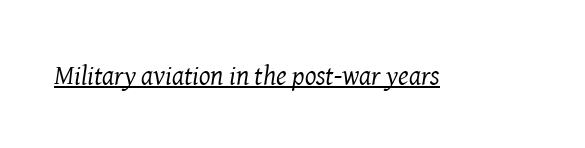
The image shows 27 px text type, italic (leaning right); set normal letter spacing, underlined.
